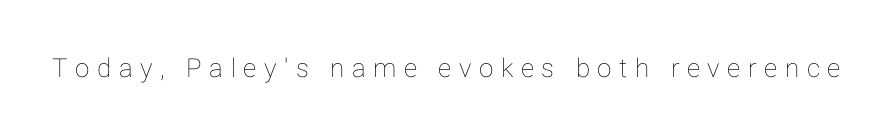
No word sits above an underline. This sample uses an upright cut, with every glyph sitting square on the baseline. A typesetter would call this heavily tracked-out type.
